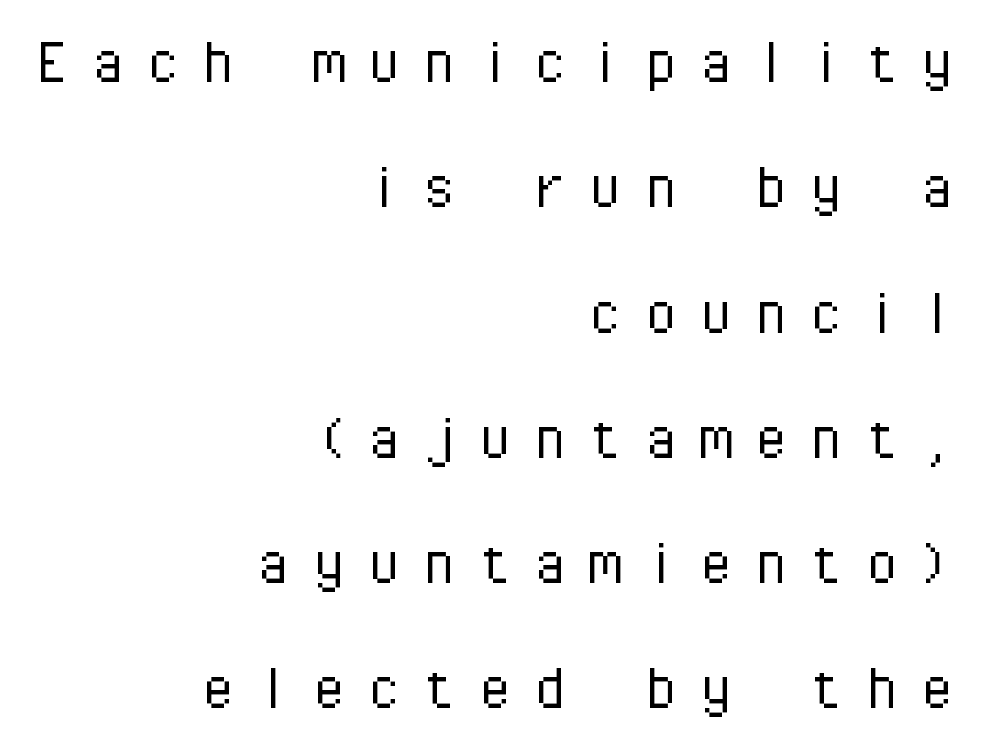
{"serif": "no", "italic": "no", "bold": "no", "weight": "light", "width": "normal", "stroke_contrast": "low", "x_height": "medium", "monospaced": "yes", "underline": "no", "align": "right", "line_spacing_ratio": 1.79, "letter_spacing": "wide", "letter_spacing_em": 0.29, "glyph_px": 70}
